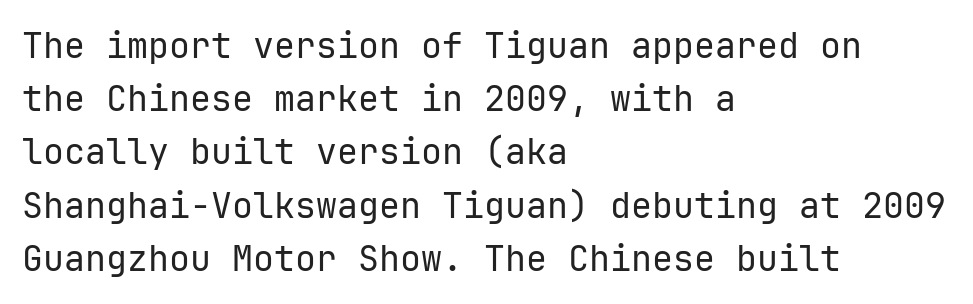
Q: Is the text bold? A: No.
Q: Is the text italic (slanted)? A: No, it is upright.
Q: Is the typeface a serif or a sans-serif typeface? A: Sans-serif.
Q: Is the text underlined? A: No.
Q: How is the paragraph aligned? A: Left-aligned.
Q: Is the spacing between letters normal or unusually wide? A: Normal.
Q: Is the spacing between lines tight, normal or loose? A: Normal.
Q: Width (condensed, normal, or wide)? A: Normal.
Q: Stroke contrast? A: Low.
Q: x-height? A: Medium.
Q: Monospaced? A: Yes.
